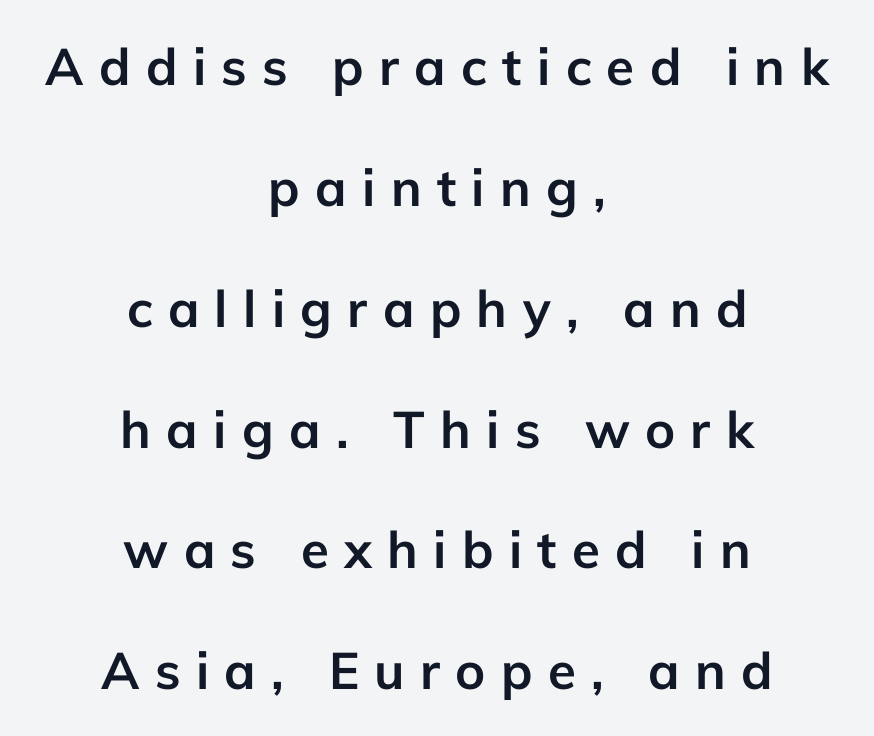
{"serif": "no", "italic": "no", "bold": "yes", "weight": "semibold", "width": "normal", "stroke_contrast": "low", "x_height": "medium", "monospaced": "no", "underline": "no", "align": "center", "line_spacing": "loose", "line_spacing_ratio": 2.37, "letter_spacing": "wide", "letter_spacing_em": 0.3, "glyph_px": 51}
